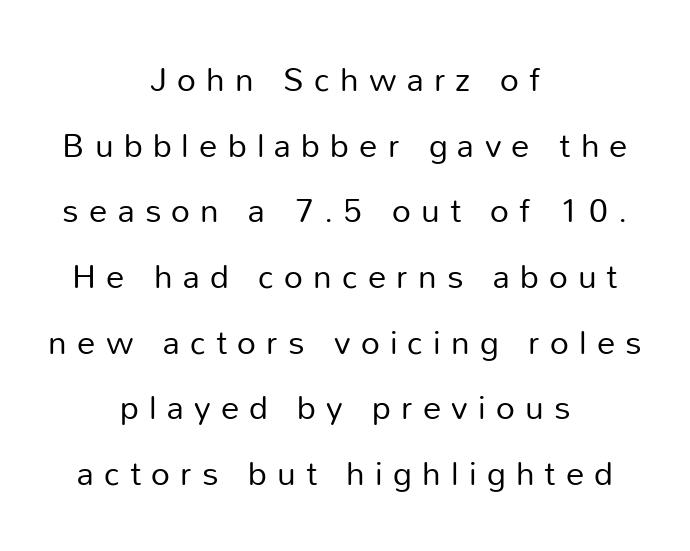
Vertically, the passage feels expansive, rows floating well apart. Descender tails drop into unmarked territory. The letters stand upright; this is a roman face. This rendering widens character spacing well past its baseline value.
